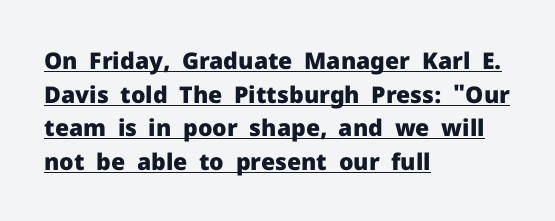
{"italic": "no", "bold": "yes", "underline": "yes", "align": "left", "line_spacing": "normal", "line_spacing_ratio": 1.46, "letter_spacing": "normal", "letter_spacing_em": 0.0, "glyph_px": 23}
